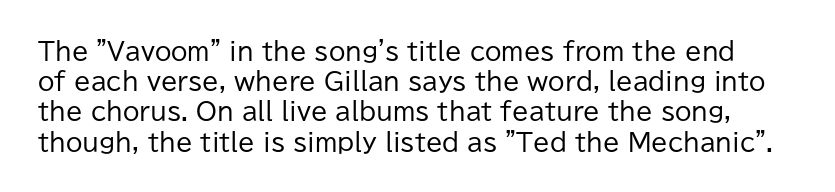
The image shows 24 px text type, upright; set normal line spacing (1.26x), normal letter spacing, not underlined.
